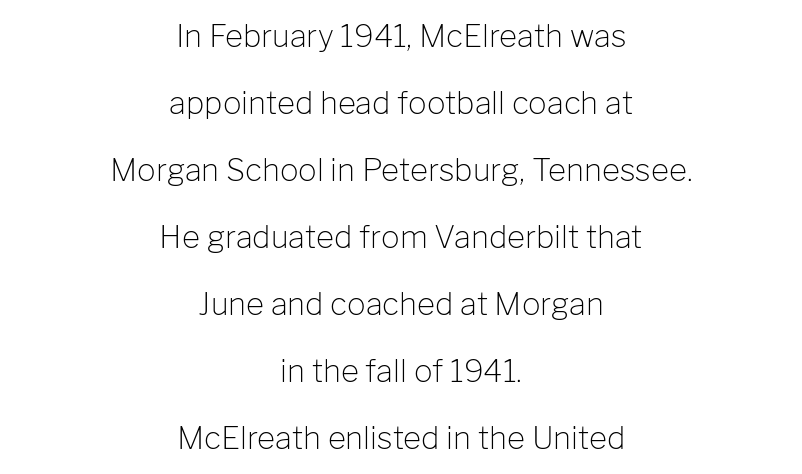
The passage shown is typed in a proportional face where columns would drift. A sans-serif font was chosen for this passage. A typesetter would call this leading open, well beyond the default. Vertical strokes here are truly vertical. Weight: regular or lighter.
